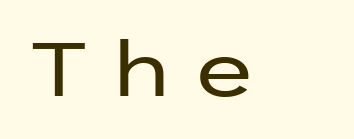
Q: Is the text bold? A: No.
Q: Is the text italic (slanted)? A: No, it is upright.
Q: Is the typeface a serif or a sans-serif typeface? A: Sans-serif.
Q: Is the text underlined? A: No.
Q: Is the spacing between letters normal or unusually wide? A: Unusually wide.
Q: Width (condensed, normal, or wide)? A: Wide.
Q: Stroke contrast? A: Low.
Q: x-height? A: Medium.
